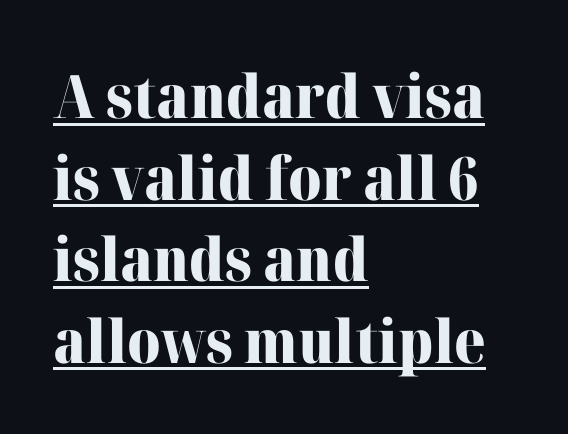
Q: Is the text bold? A: Yes.
Q: Is the text italic (slanted)? A: No, it is upright.
Q: Is the typeface a serif or a sans-serif typeface? A: Serif.
Q: Is the text underlined? A: Yes.
Q: How is the paragraph aligned? A: Left-aligned.
Q: Is the spacing between letters normal or unusually wide? A: Normal.
Q: Is the spacing between lines tight, normal or loose? A: Normal.
Q: Width (condensed, normal, or wide)? A: Normal.
Q: Stroke contrast? A: High.
Q: x-height? A: Medium.
Q: Monospaced? A: No.
